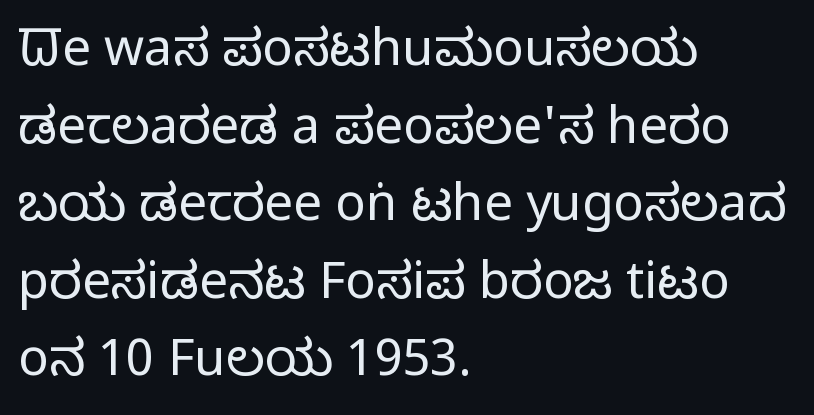
The image shows 51 px regular-weight, condensed sans-serif type, upright; set left-aligned, normal line spacing (1.52x), normal letter spacing, not underlined; low stroke contrast and a large x-height.
